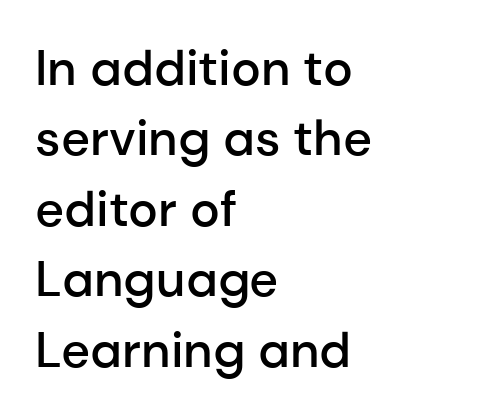
The image shows 50 px semibold sans-serif type, upright; set left-aligned, normal line spacing (1.41x), normal letter spacing, not underlined; low stroke contrast and a medium x-height.
